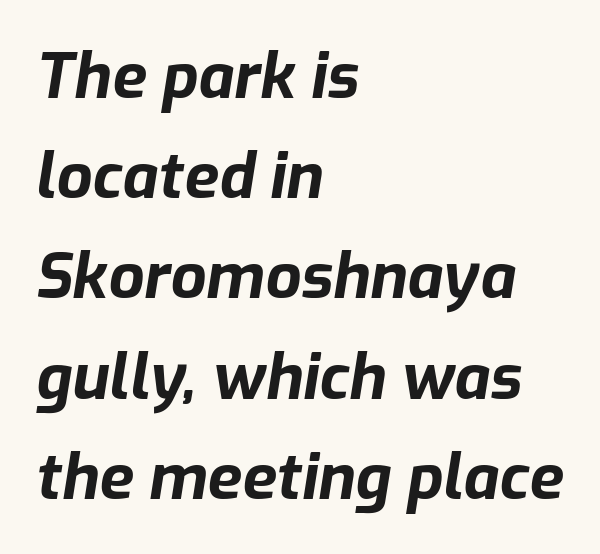
The image shows 63 px bold type, italic (leaning right); set left-aligned, normal line spacing (1.59x), normal letter spacing, not underlined; low stroke contrast and a medium x-height.
